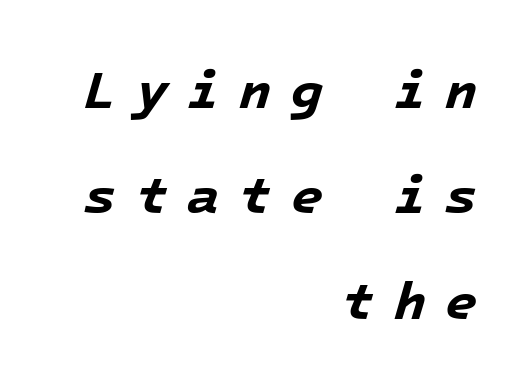
You could count columns in this text — the font is strictly monospaced. Rule under the text: the space is simply empty. Baseline-to-baseline distance is far greater than the letter height. Italic? Definitely — the glyphs are oblique. Each word looks stretched out because of the extra space between its letters. The sample has been set heavy, in full bold.
